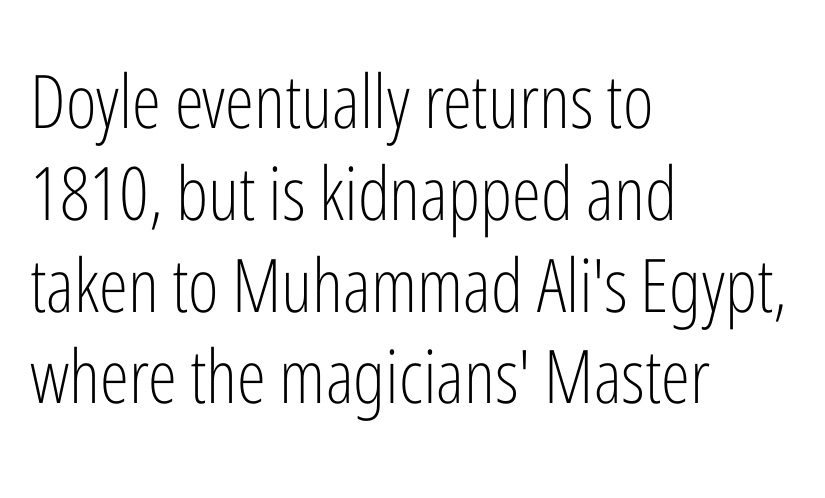
Leftover space on each line is placed entirely after the last word. Italic? Not at all — the glyphs are vertical. Each letter's strokes conclude bluntly, with no projecting serifs. This rendering leaves character spacing at its baseline value.
